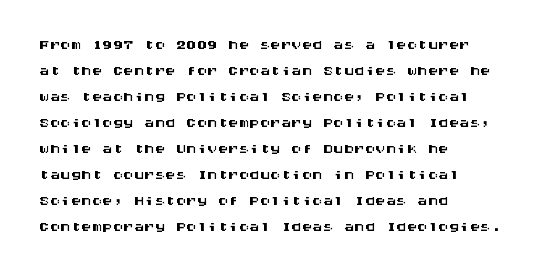
The image shows 21 px text type, upright; set left-aligned, line spacing 1.24x, normal letter spacing, not underlined.
